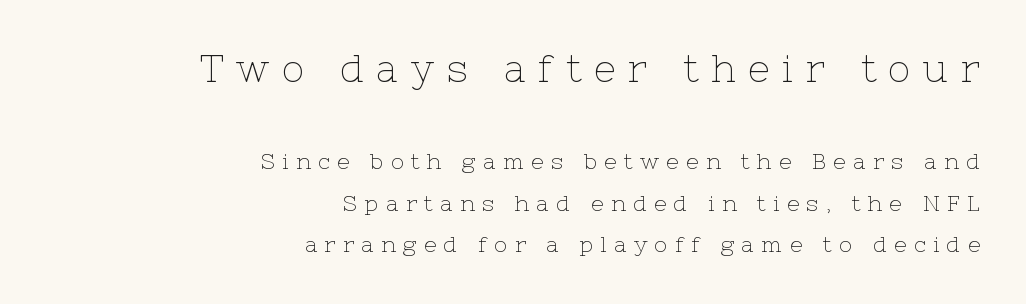
To sum up the face: it has serifs. The letters in the upper block stand taller than those in the block below. Summary of weight: not heavy and not bold. Visually the block forms a straight wall on the right and a jagged coastline on the left. You could not count columns in this text — the font is proportionally spaced.
